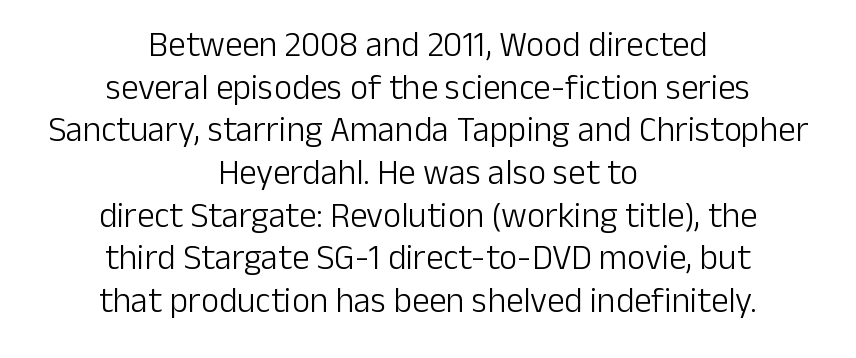
Letters have the restrained weight of plain body copy at most. The passage shown is typed in a proportional face where columns would drift. The foot of each line stays bare and open. Every row of glyphs is offset so its center matches the block's center. Italic? Not at all — the glyphs are vertical. The tracking reads as untouched default to a designer's eye.
